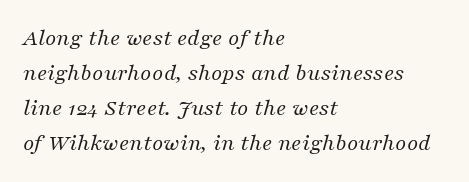
Does extra space separate the letters? No, they use regular spacing. It's the slanting kind of type. Only glyphs here, with clear space below each row. What's the leading like? Ordinary, nothing unusual.
